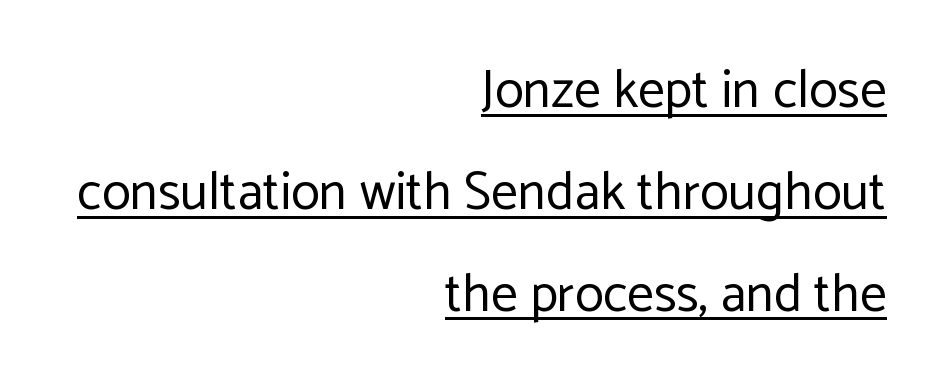
The image shows 53 px regular-weight sans-serif type, upright; set right-aligned, loose line spacing (1.92x), normal letter spacing, underlined; low stroke contrast and a medium x-height.
